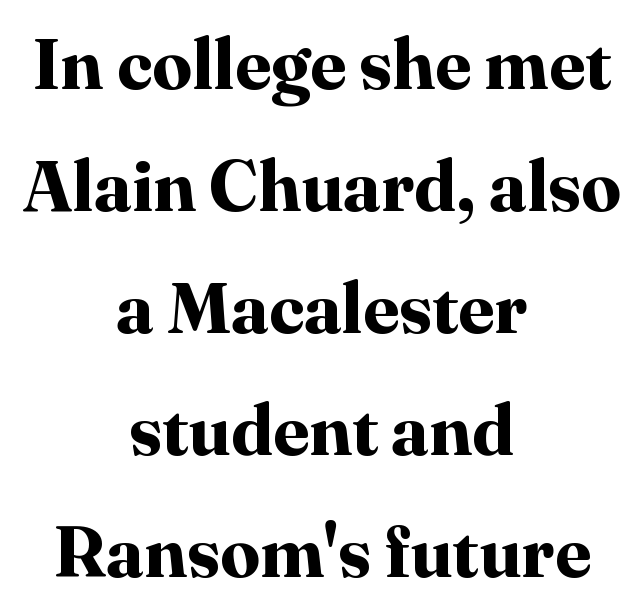
Q: Is the text bold? A: Yes.
Q: Is the text italic (slanted)? A: No, it is upright.
Q: Is the typeface a serif or a sans-serif typeface? A: Serif.
Q: Is the text underlined? A: No.
Q: How is the paragraph aligned? A: Centered.
Q: Is the spacing between letters normal or unusually wide? A: Normal.
Q: Width (condensed, normal, or wide)? A: Normal.
Q: Stroke contrast? A: High.
Q: x-height? A: Medium.
Q: Monospaced? A: No.
